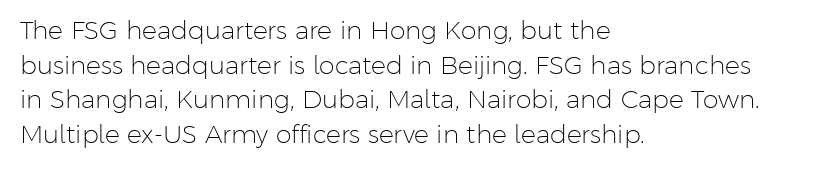
{"italic": "no", "bold": "no", "underline": "no", "align": "left", "line_spacing": "normal", "line_spacing_ratio": 1.39, "letter_spacing": "normal", "letter_spacing_em": 0.0, "glyph_px": 25}
